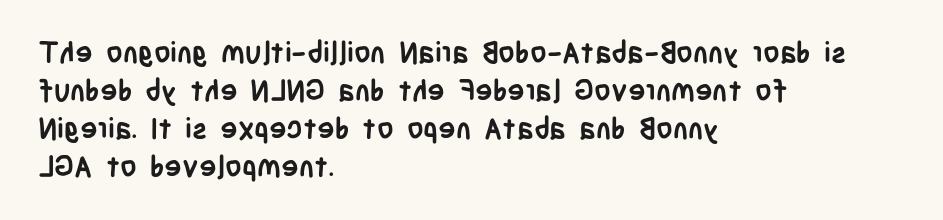
Think of a printed novel: that variable character pitch is what you see here. If you drew a ruler down the left edge, every line would touch it. The characters display no serif detailing; their extremities are plain. This sample keeps an unexceptional amount of space between lines. Upright lettering throughout. Plain, unruled lines of type.
